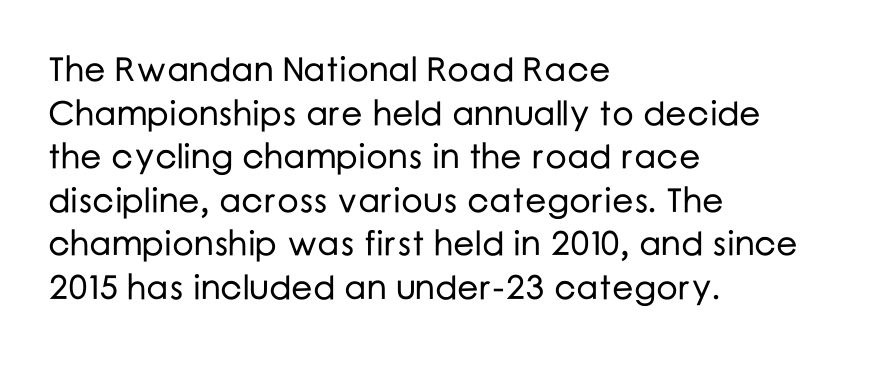
Underlining? Definitely not there. Each letter's strokes conclude bluntly, with no projecting serifs. The letters advance in unequal steps, a hallmark of proportional type. A typesetter would call this leading conventional body-copy spacing.
